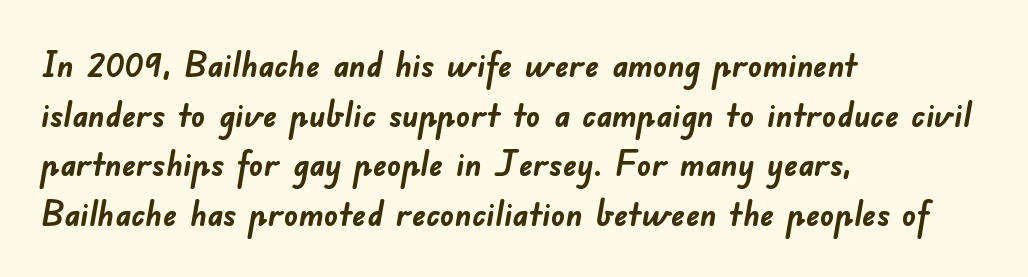
Regarding serifs, this sample does without them. Short note: letters normally spaced. The rendering anchors every line to the left-hand side. Evenly set lines give the paragraph a standard silhouette. Caption: bold face, heavy strokes. The passage shown is typed in a proportional face where columns would drift.
